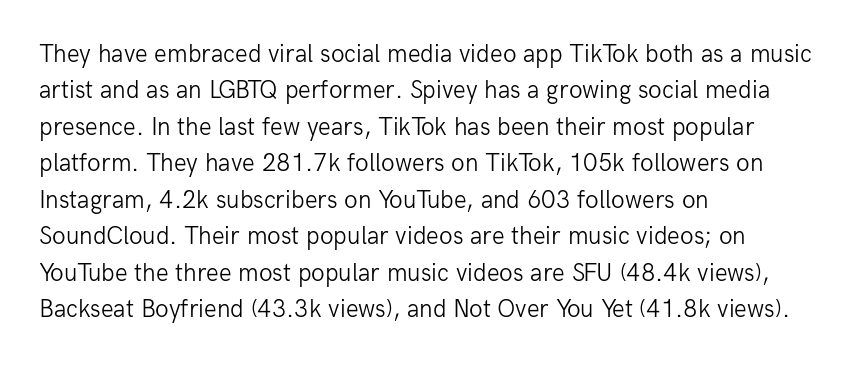
The image shows 25 px text type, upright; set left-aligned, normal line spacing (1.46x), normal letter spacing, not underlined.
